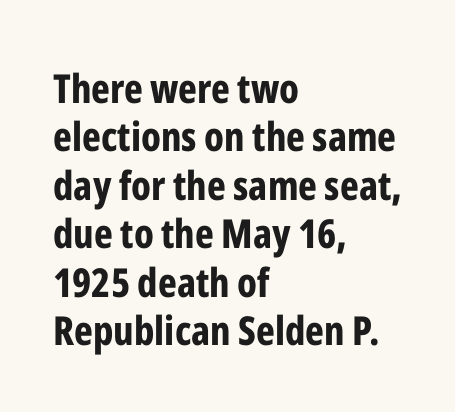
{"serif": "no", "italic": "no", "bold": "yes", "weight": "bold", "width": "condensed", "stroke_contrast": "low", "x_height": "medium", "monospaced": "no", "underline": "no", "align": "left", "line_spacing_ratio": 1.21, "letter_spacing": "normal", "letter_spacing_em": 0.0, "glyph_px": 40}
